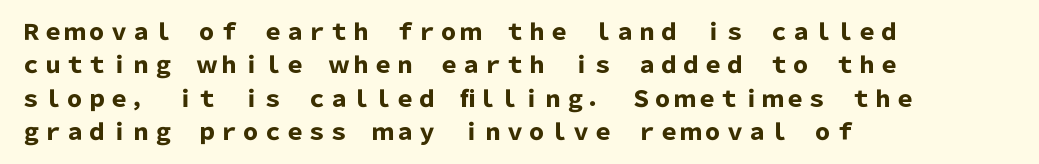
{"italic": "no", "bold": "yes", "underline": "no", "align": "left", "line_spacing": "normal", "line_spacing_ratio": 1.52, "letter_spacing": "normal", "letter_spacing_em": 0.0, "glyph_px": 22}
